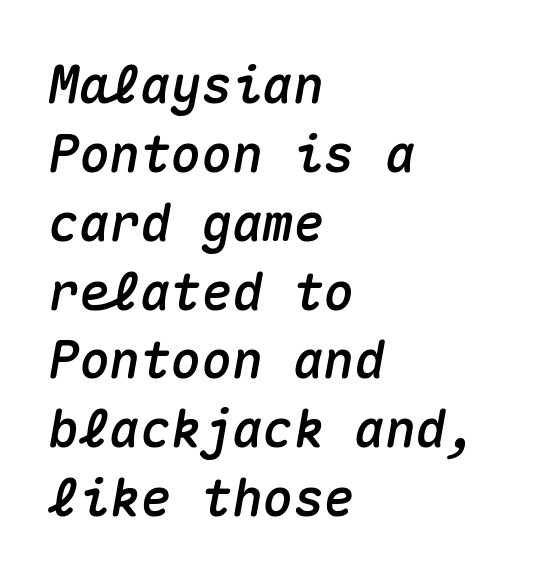
The image shows 51 px text type, italic (leaning right), monospaced; set left-aligned, normal line spacing (1.35x), normal letter spacing, not underlined; medium stroke contrast and a medium x-height.
